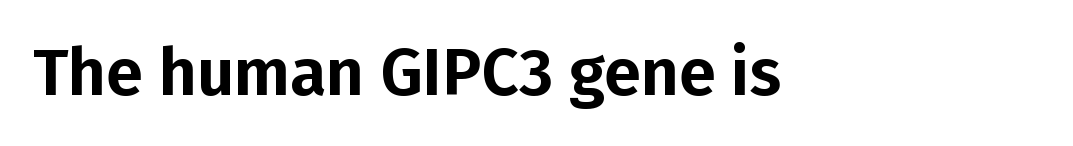
The image shows 66 px sans-serif type, upright; set left-aligned, normal letter spacing, not underlined; low stroke contrast and a medium x-height.
